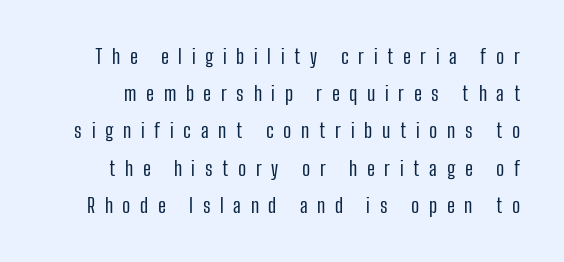
The baseline area is clear. Vertical stems look standard width or narrower in stroke. Rendered with straight, roman letterforms. A typesetter would call this heavily tracked-out type.
